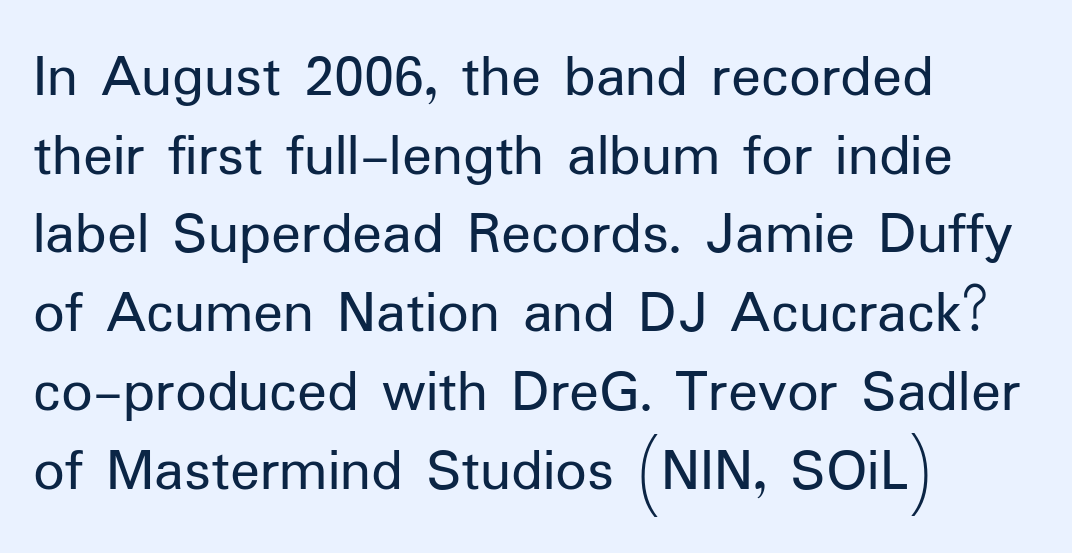
Is the block centered? No — it sits flush against the left margin. The weight tops out at a normal text grade. Do the letters lean? They stand straight. You can tell from the bare stems that sans-serif type was used. Vertically, the passage feels balanced, rows spaced as you'd expect.
